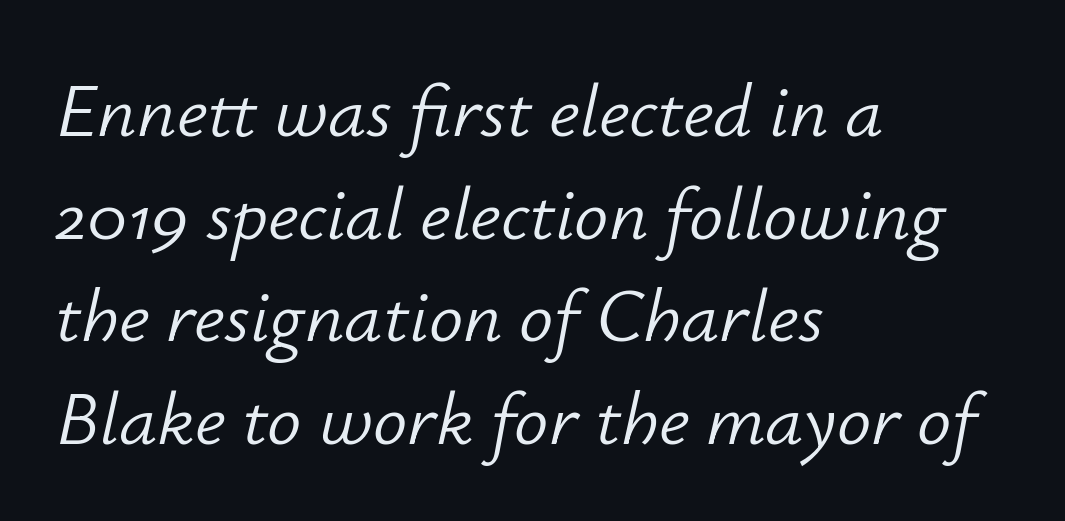
Q: Is the text bold? A: No.
Q: Is the text italic (slanted)? A: Yes, it leans right by about 12 degrees.
Q: Is the text underlined? A: No.
Q: How is the paragraph aligned? A: Left-aligned.
Q: Is the spacing between letters normal or unusually wide? A: Normal.
Q: Is the spacing between lines tight, normal or loose? A: Normal.
Q: Width (condensed, normal, or wide)? A: Normal.
Q: Stroke contrast? A: Low.
Q: x-height? A: Small.
Q: Monospaced? A: No.
